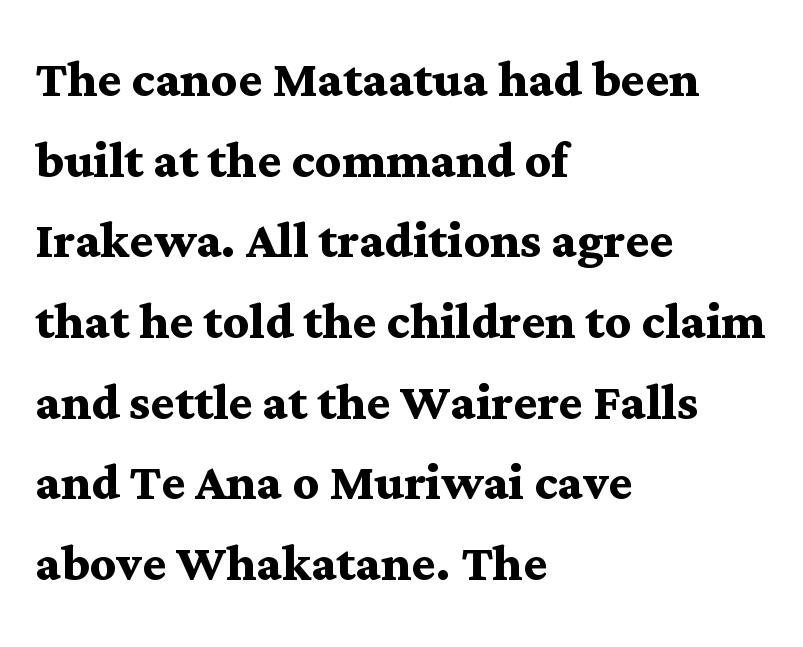
Posture: straight, roman, zero tilt. A serif font was chosen for this passage. The paragraph shown leans on its left margin. Weight: bold. Think of a printed novel: that variable character pitch is what you see here. What stands out about the letter spacing? Nothing — it is the standard amount.
